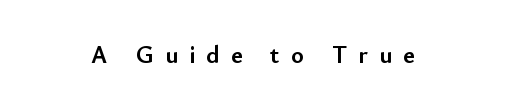
{"italic": "no", "bold": "yes", "underline": "no", "align": "center", "letter_spacing": "wide", "letter_spacing_em": 0.47, "glyph_px": 24}
